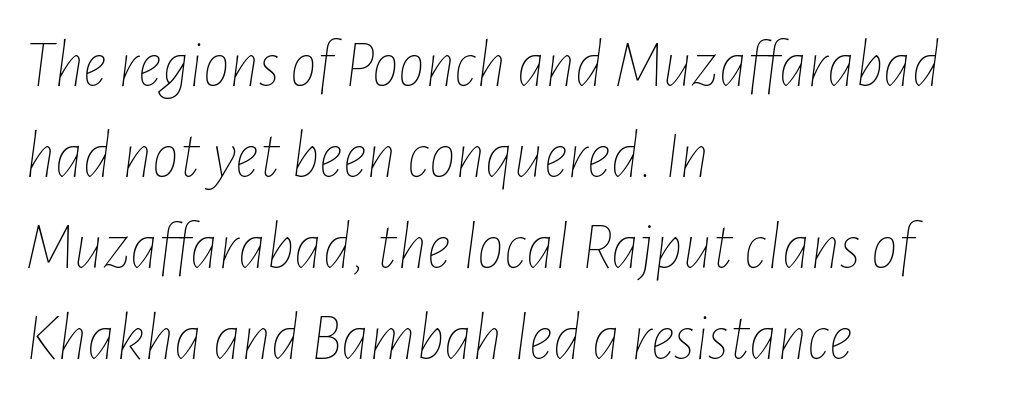
{"italic": "yes", "lean": "right", "slant_degrees": 7, "bold": "no", "weight": "thin", "width": "condensed", "stroke_contrast": "low", "x_height": "medium", "monospaced": "no", "underline": "no", "align": "left", "line_spacing": "normal", "line_spacing_ratio": 1.36, "letter_spacing": "normal", "letter_spacing_em": 0.0, "glyph_px": 67}
